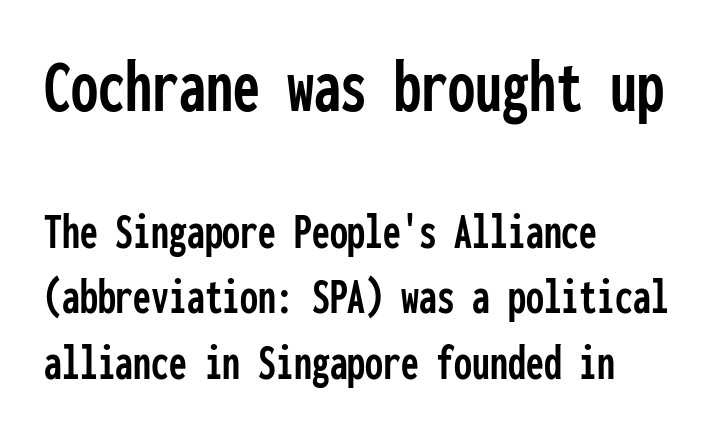
A typesetter would call this leading conventional body-copy spacing. Words float on clear page, feet unadorned. Whoever set this made the first block the dominant, larger element. The axis of the letterforms is exactly vertical.
